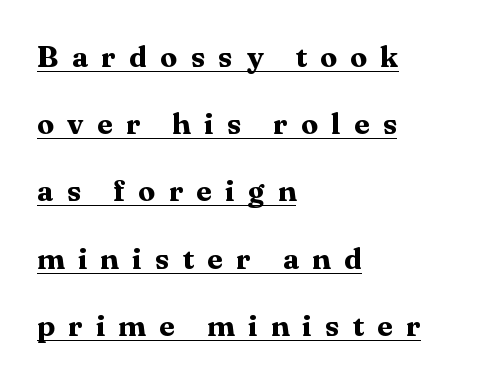
{"serif": "yes", "italic": "no", "bold": "yes", "weight": "bold", "width": "normal", "stroke_contrast": "medium", "x_height": "medium", "monospaced": "no", "underline": "yes", "align": "left", "line_spacing": "loose", "line_spacing_ratio": 2.24, "letter_spacing": "wide", "letter_spacing_em": 0.45, "glyph_px": 30}
